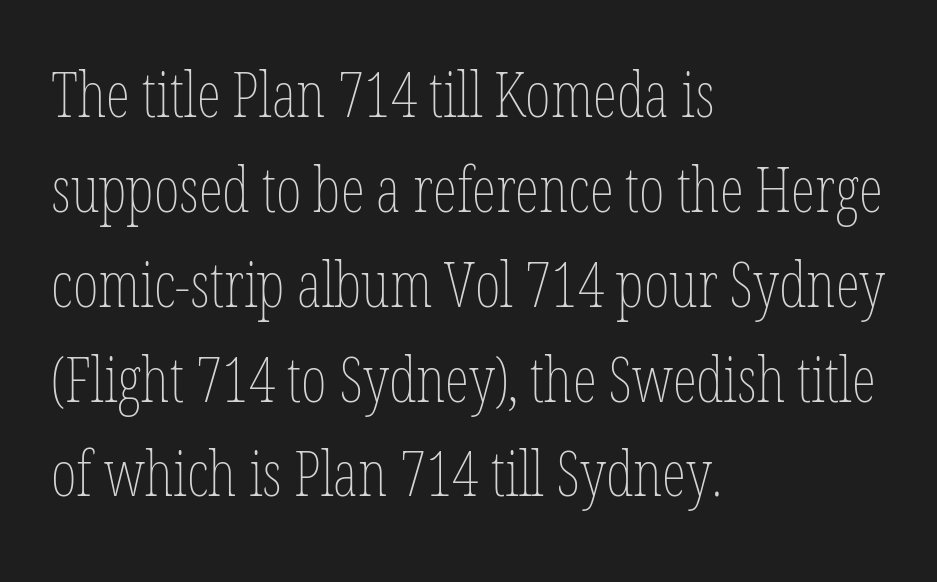
The image shows 62 px thin, condensed type, upright; set left-aligned, normal line spacing (1.53x), normal letter spacing, not underlined; low stroke contrast and a medium x-height.
